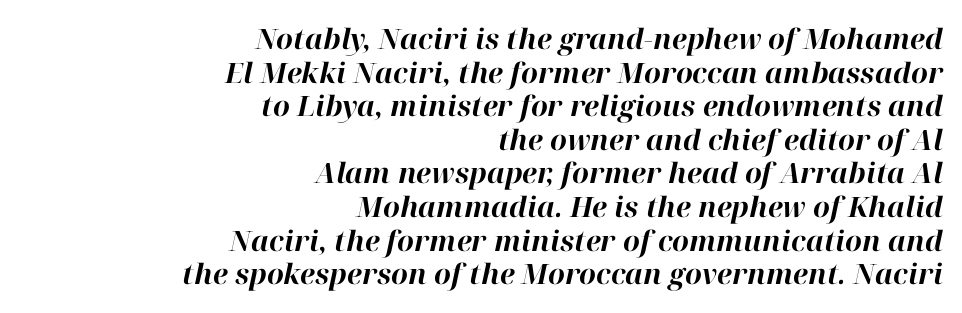
{"italic": "yes", "lean": "right", "slant_degrees": 12, "bold": "yes", "weight": "bold", "width": "normal", "stroke_contrast": "high", "x_height": "medium", "monospaced": "no", "underline": "no", "align": "right", "line_spacing_ratio": 1.2, "letter_spacing": "normal", "letter_spacing_em": 0.0, "glyph_px": 28}
